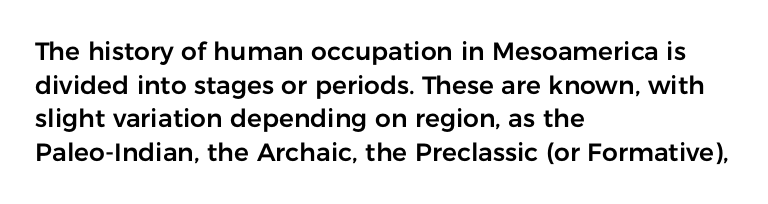
Q: Is the text italic (slanted)? A: No, it is upright.
Q: Is the text underlined? A: No.
Q: How is the paragraph aligned? A: Left-aligned.
Q: Is the spacing between letters normal or unusually wide? A: Normal.
Q: Is the spacing between lines tight, normal or loose? A: Normal.
